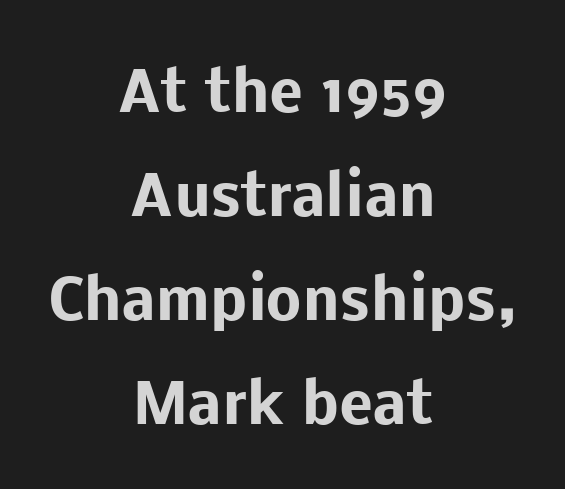
The image shows 56 px heavy sans-serif type, upright; set centered, line spacing 1.86x, normal letter spacing, not underlined; low stroke contrast and a medium x-height.
